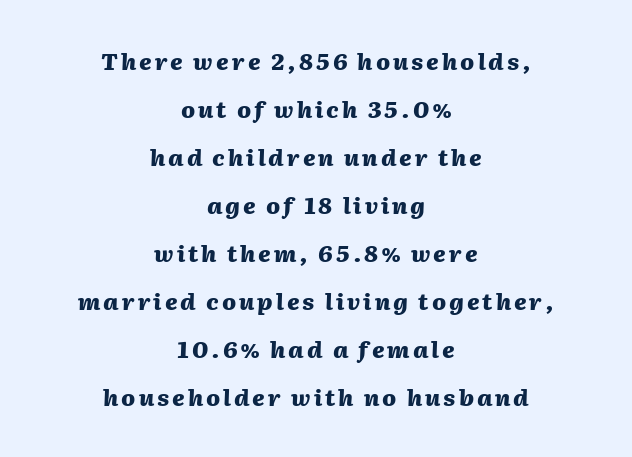
The image shows 23 px bold type, italic (leaning right); set centered, loose line spacing (2.09x), not underlined.
